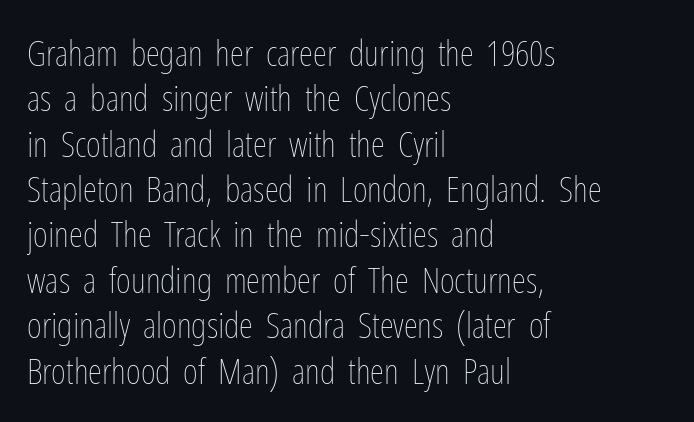
The image shows 36 px thin, condensed type, upright; set left-aligned, normal line spacing (1.26x), normal letter spacing, not underlined; low stroke contrast and a medium x-height.
